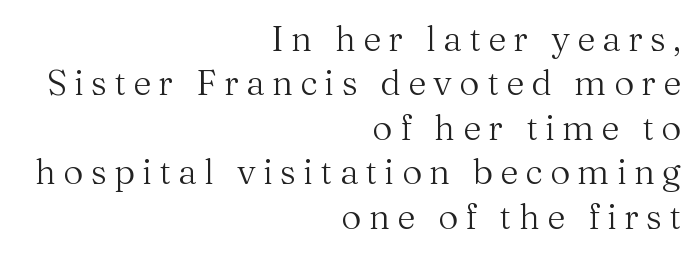
{"serif": "yes", "italic": "no", "bold": "no", "weight": "regular", "width": "normal", "stroke_contrast": "medium", "x_height": "medium", "monospaced": "no", "underline": "no", "align": "right", "line_spacing": "normal", "line_spacing_ratio": 1.27, "letter_spacing": "wide", "letter_spacing_em": 0.21, "glyph_px": 35}
